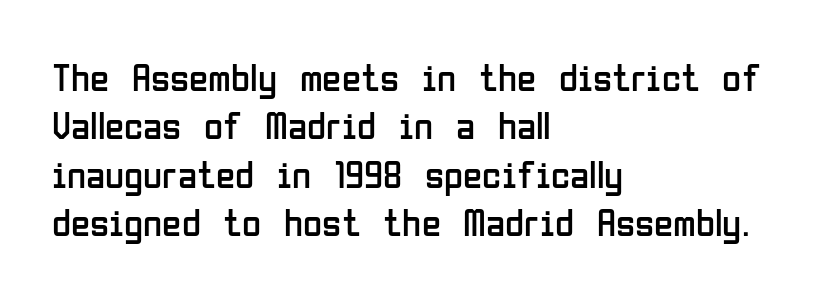
Q: Is the text bold? A: No.
Q: Is the text italic (slanted)? A: No, it is upright.
Q: Is the typeface a serif or a sans-serif typeface? A: Sans-serif.
Q: Is the text underlined? A: No.
Q: How is the paragraph aligned? A: Left-aligned.
Q: Is the spacing between letters normal or unusually wide? A: Normal.
Q: Width (condensed, normal, or wide)? A: Condensed.
Q: Stroke contrast? A: Low.
Q: x-height? A: Medium.
Q: Monospaced? A: No.
